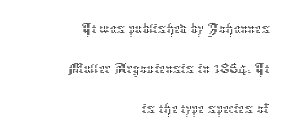
{"italic": "no", "bold": "no", "weight": "thin", "width": "normal", "stroke_contrast": "low", "x_height": "medium", "monospaced": "no", "underline": "no", "align": "right", "line_spacing_ratio": 1.17, "letter_spacing": "normal", "letter_spacing_em": 0.0, "glyph_px": 34}
